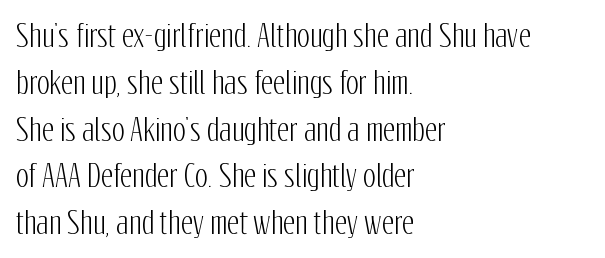
You could not count columns in this text — the font is proportionally spaced. Honestly, the row spacing looks completely unremarkable. The letters stand upright; this is a roman face. Nobody drew a line under any word here. The designer went with a sans here, leaving each stem footless.
